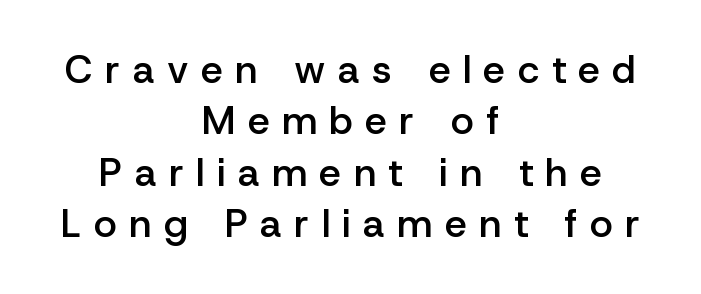
The image shows 39 px semibold sans-serif type, upright; set centered, normal line spacing (1.32x), unusually wide letter spacing (+0.32 em), not underlined; low stroke contrast and a medium x-height.
